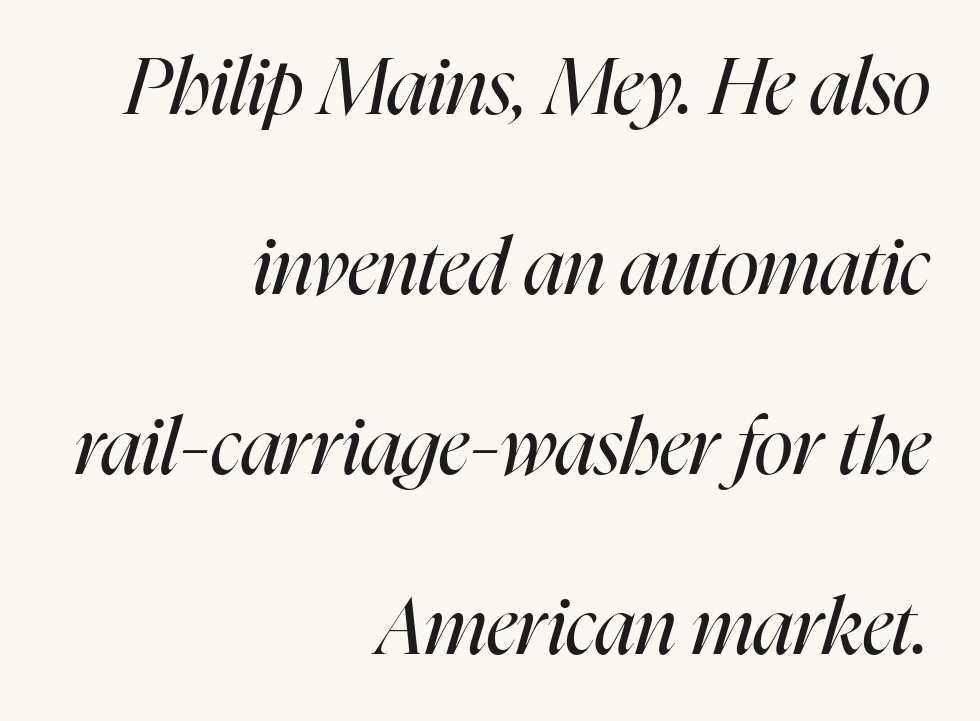
{"italic": "yes", "lean": "right", "slant_degrees": 16, "bold": "no", "weight": "regular", "width": "condensed", "stroke_contrast": "high", "x_height": "medium", "monospaced": "no", "underline": "no", "align": "right", "line_spacing": "loose", "line_spacing_ratio": 2.28, "letter_spacing": "normal", "letter_spacing_em": 0.0, "glyph_px": 79}
